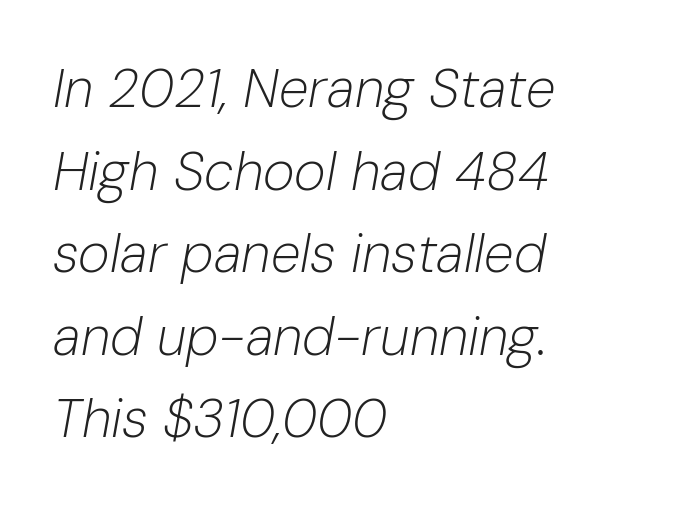
Style check: oblique. Short note: letters normally spaced. Unmarked baselines from the first word to the last. Typeset ragged right — the left edge is the straight one. Summary of vertical rhythm: regular, with standard interline spacing.
